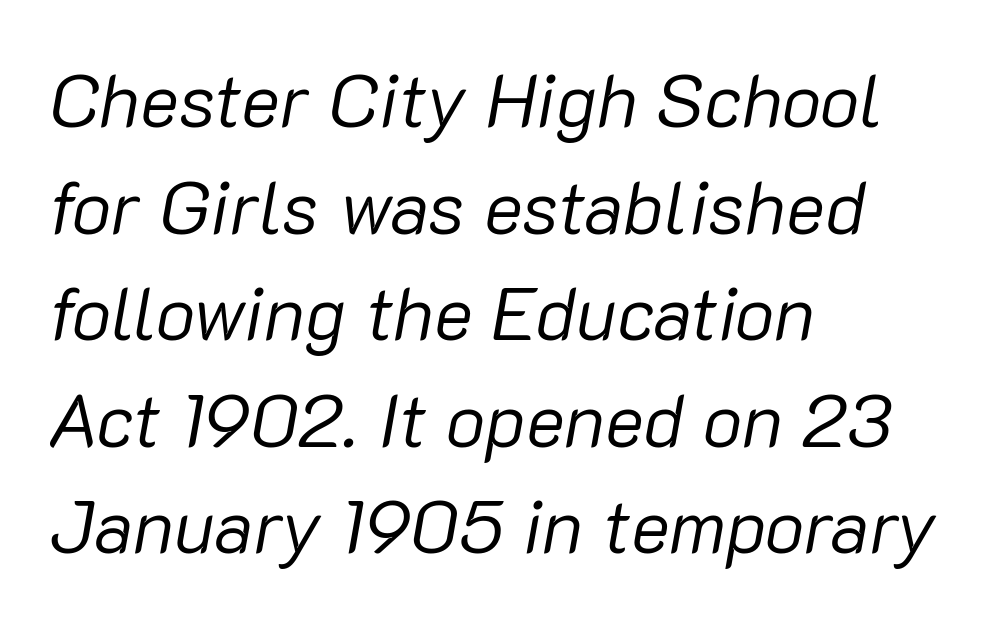
The image shows 74 px regular-weight type, italic (leaning right); set left-aligned, normal line spacing (1.44x), normal letter spacing, not underlined; low stroke contrast and a medium x-height.
